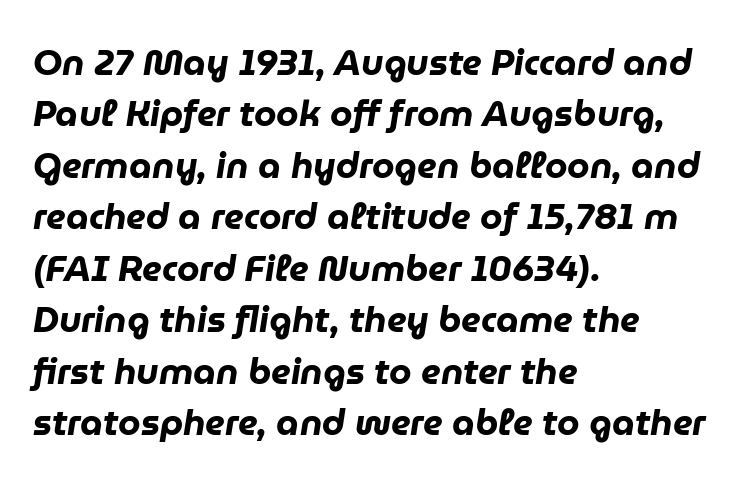
The setting favours the left margin, as ordinary paragraphs usually do. These lines were composed using italics. Observe the ordinary spacing: letters are neighbours, not strangers. The rows are spaced the way most documents space them. Stroke thickness is high; the sample reads as a true bold. This rendering features lettering with no underline.
